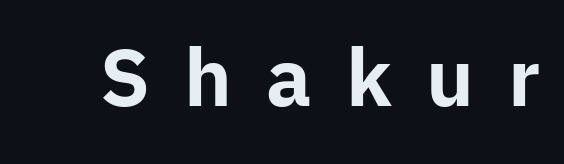
The image shows 77 px bold sans-serif type, upright; set unusually wide letter spacing (+0.44 em), not underlined; low stroke contrast and a medium x-height.
